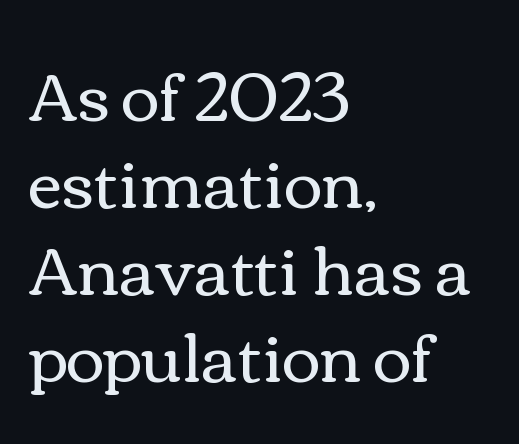
Q: Is the text bold? A: No.
Q: Is the text italic (slanted)? A: No, it is upright.
Q: Is the text underlined? A: No.
Q: How is the paragraph aligned? A: Left-aligned.
Q: Is the spacing between letters normal or unusually wide? A: Normal.
Q: Is the spacing between lines tight, normal or loose? A: Normal.
Q: Width (condensed, normal, or wide)? A: Wide.
Q: x-height? A: Medium.
Q: Monospaced? A: No.
